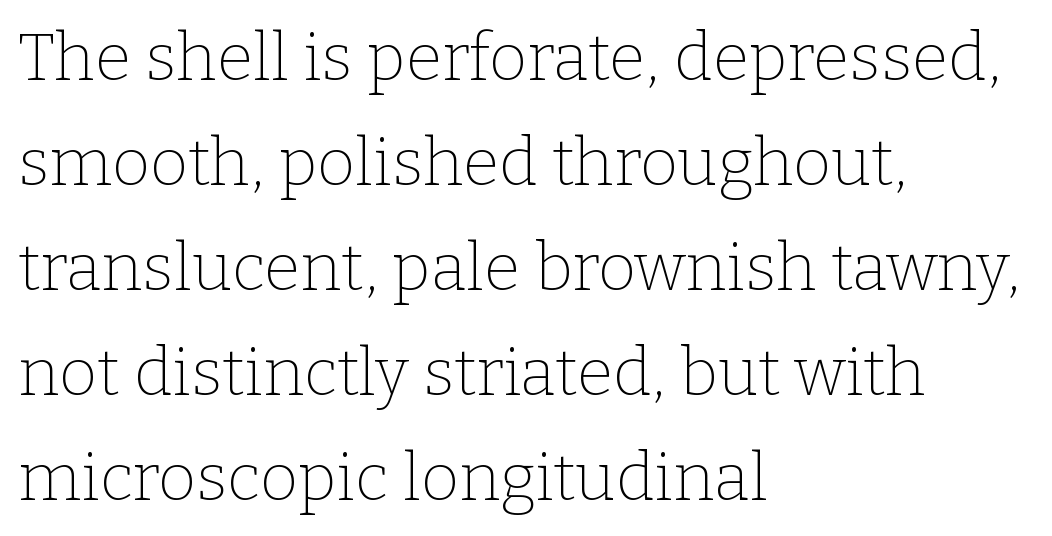
The image shows 66 px thin serif type, upright; set left-aligned, normal line spacing (1.59x), normal letter spacing, not underlined; low stroke contrast and a medium x-height.
